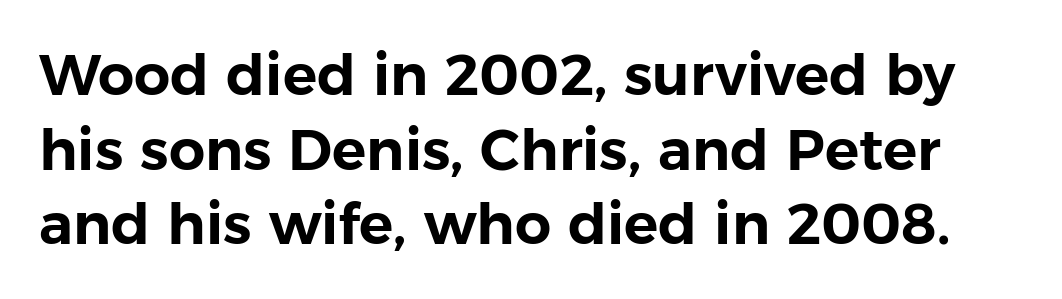
The image shows 57 px sans-serif type, upright; set normal line spacing (1.31x), normal letter spacing, not underlined; low stroke contrast and a medium x-height.
